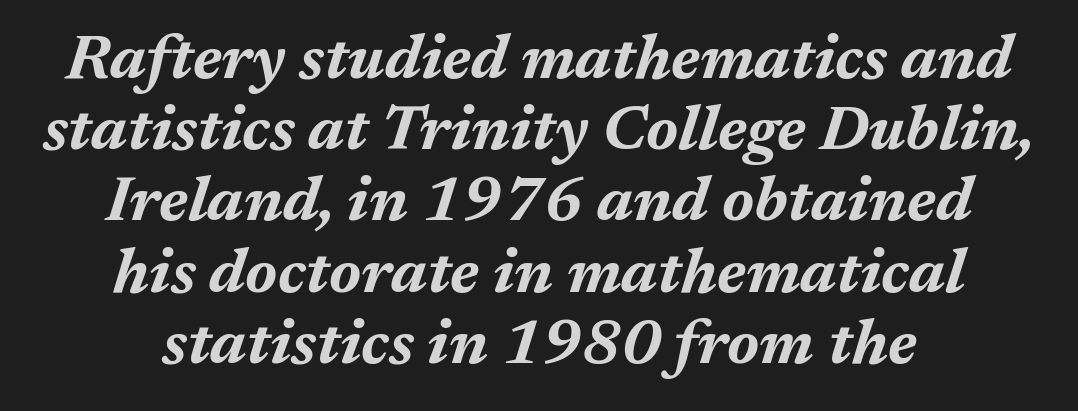
{"italic": "yes", "lean": "right", "slant_degrees": 17, "bold": "yes", "weight": "bold", "width": "normal", "stroke_contrast": "medium", "x_height": "medium", "monospaced": "no", "underline": "no", "align": "center", "line_spacing": "tight", "line_spacing_ratio": 1.13, "letter_spacing": "normal", "letter_spacing_em": 0.0, "glyph_px": 63}
